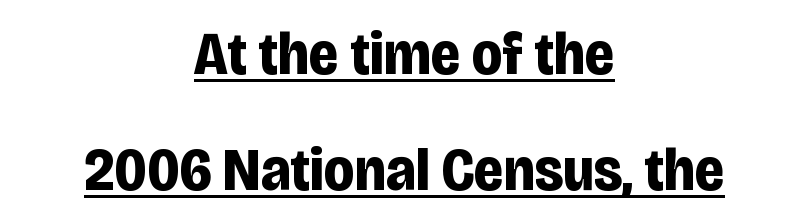
A centered setting, common on invitations and titles, is used for this passage. Proportional: the letters do not fall into vertical columns. Students, observe: this is what heavily led, spacious text looks like. Glyph-to-glyph distance matches everyday printed text. Strong, thick strokes mark this as bold type.
